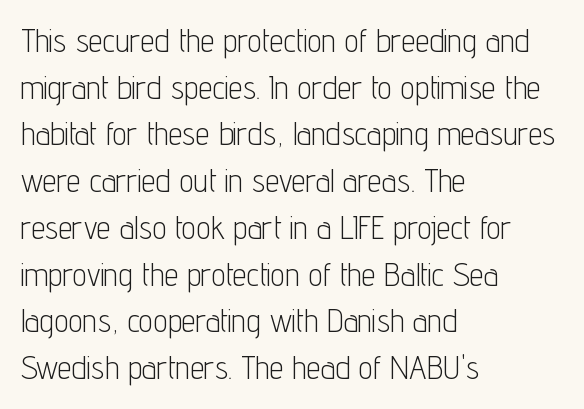
{"serif": "no", "italic": "no", "bold": "no", "weight": "light", "width": "condensed", "stroke_contrast": "low", "x_height": "medium", "monospaced": "no", "underline": "no", "align": "left", "line_spacing": "normal", "line_spacing_ratio": 1.46, "letter_spacing": "normal", "letter_spacing_em": 0.0, "glyph_px": 32}
